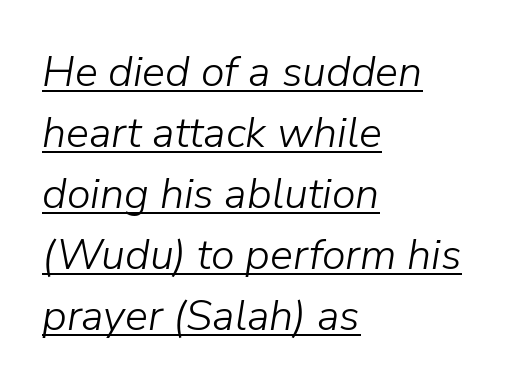
The image shows 43 px light type, italic (leaning right); set left-aligned, normal line spacing (1.42x), normal letter spacing, underlined; low stroke contrast and a medium x-height.
